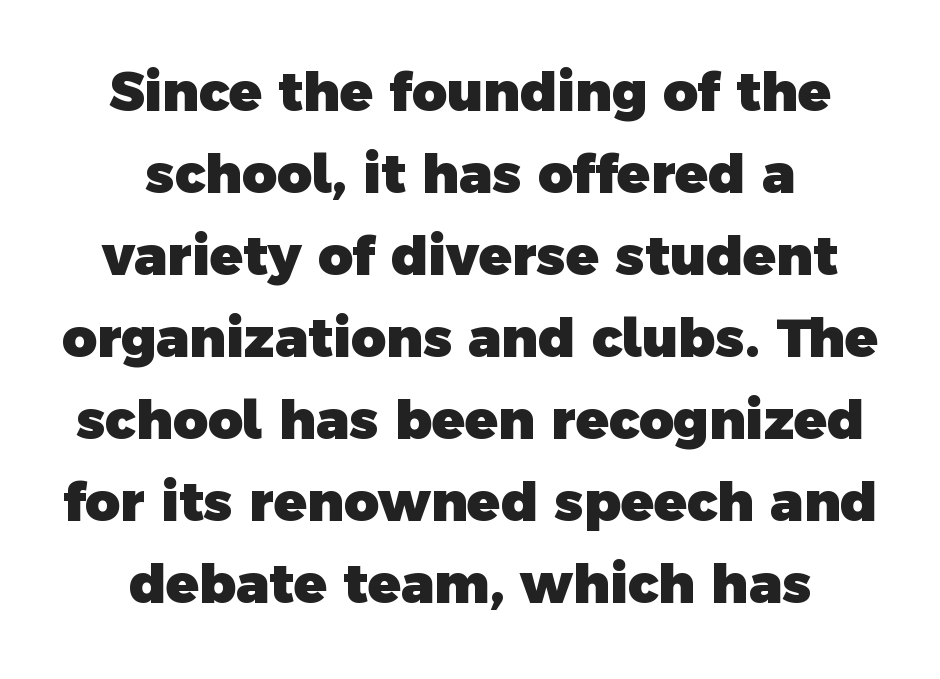
{"serif": "no", "bold": "yes", "weight": "heavy", "width": "normal", "x_height": "medium", "monospaced": "no", "underline": "no", "align": "center", "line_spacing": "normal", "line_spacing_ratio": 1.52, "letter_spacing": "normal", "letter_spacing_em": 0.0, "glyph_px": 54}
